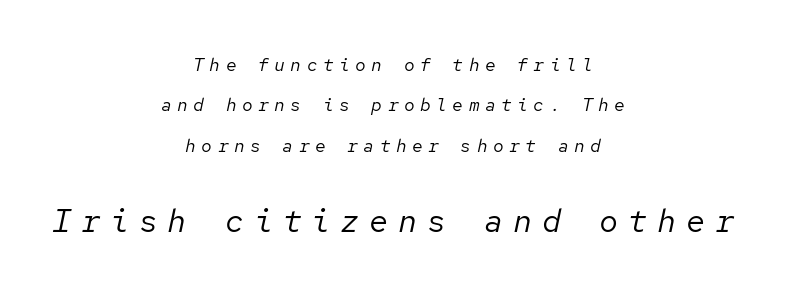
The rendering uses a large line-height, opening up the rows. The horizontal fit of the characters is loose and conspicuously gappy. In terms of posture, this sample is oblique. A bare baseline throughout the passage. The typesetting does not lean heavy: it is not bold. Visually the block forms a symmetrical silhouette, jagged on both flanks.
